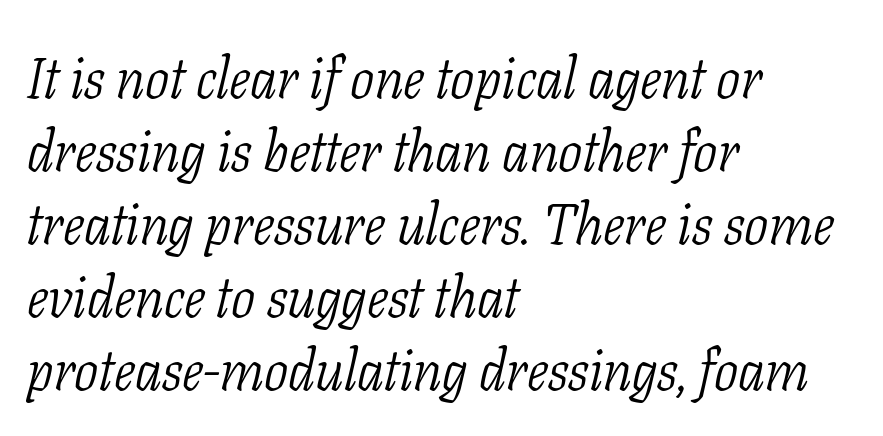
No extra tracking has been applied to these lines. Descender tails drop into unmarked territory. The weight would be labelled regular, book, light, or lighter still. Evenly set lines give the paragraph a standard silhouette.
